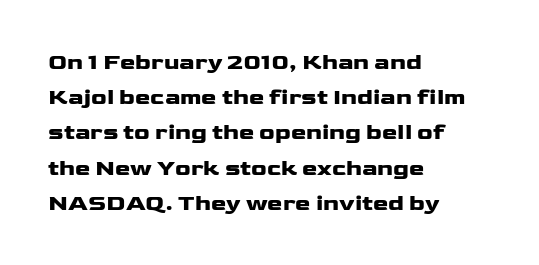
The image shows 23 px bold type, upright; set left-aligned, normal line spacing (1.53x), normal letter spacing, not underlined.
